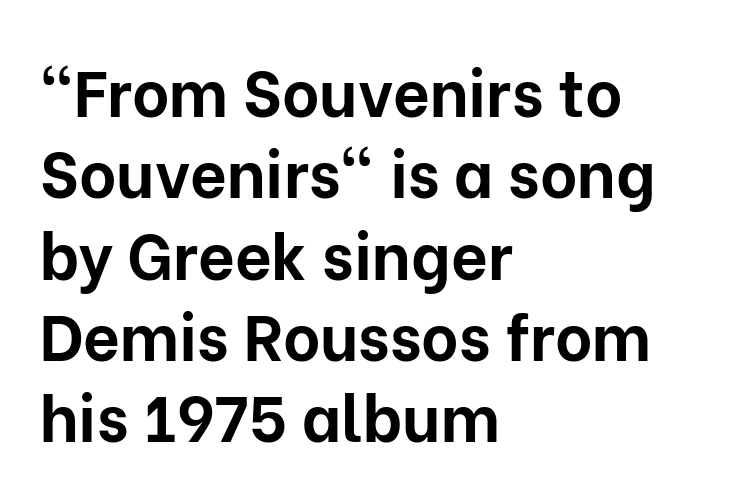
The image shows 64 px bold sans-serif type, upright; set left-aligned, normal line spacing (1.27x), normal letter spacing, not underlined; low stroke contrast and a medium x-height.
